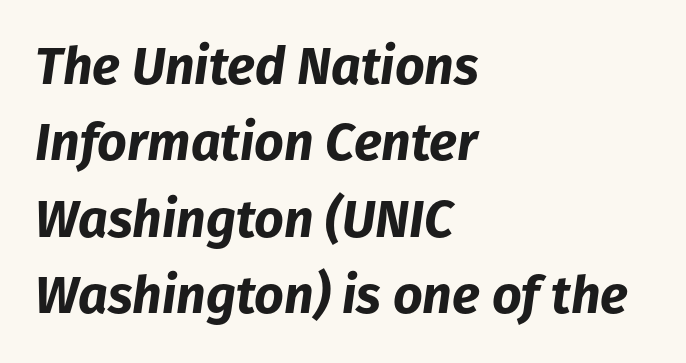
The gaps between neighbouring characters are ordinary and unremarkable. Do the characters align in a grid? No, the font is proportional. Rule under the text: the space is simply empty. Observe the lean: these are italic letterforms. The rows are spaced the way most documents space them. Visually the block forms a straight wall on the left and a jagged coastline on the right.
